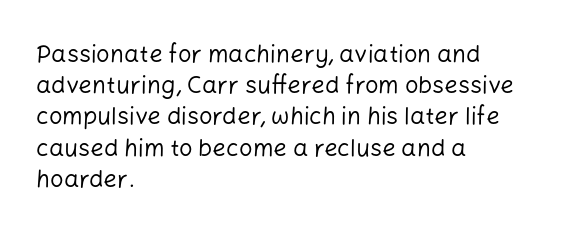
Q: Is the text bold? A: No.
Q: Is the text italic (slanted)? A: No, it is upright.
Q: Is the text underlined? A: No.
Q: How is the paragraph aligned? A: Left-aligned.
Q: Is the spacing between letters normal or unusually wide? A: Normal.
Q: Is the spacing between lines tight, normal or loose? A: Normal.
